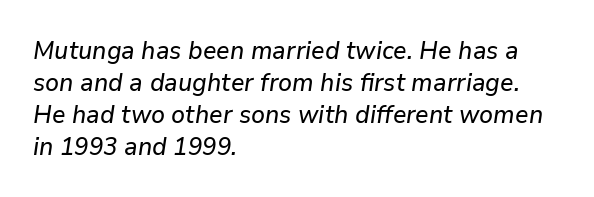
Compared with a centered layout, this one pins lines to the left instead. A typesetter would call this zero additional tracking. Just letters on the line, the space beneath them empty. Vertical spacing — default.
